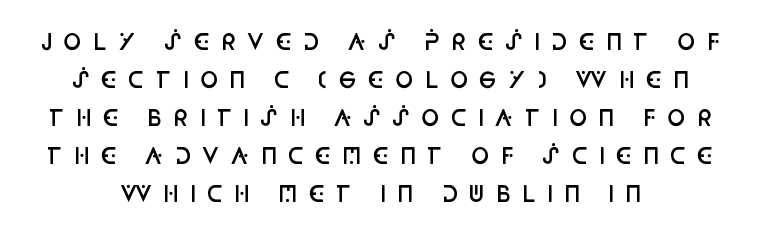
Q: Is the text bold? A: Semi-bold.
Q: Is the text italic (slanted)? A: No, it is upright.
Q: Is the text underlined? A: No.
Q: How is the paragraph aligned? A: Centered.
Q: Is the spacing between letters normal or unusually wide? A: Unusually wide.
